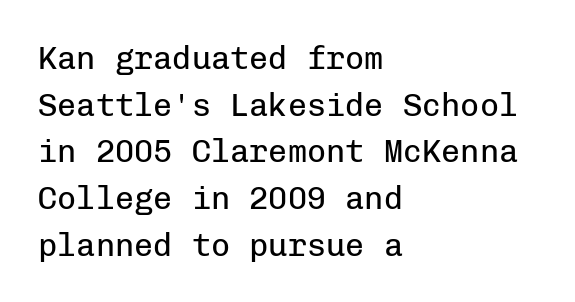
The image shows 32 px regular-weight sans-serif type, upright, monospaced; set left-aligned, normal line spacing (1.46x), normal letter spacing, not underlined; low stroke contrast and a medium x-height.
